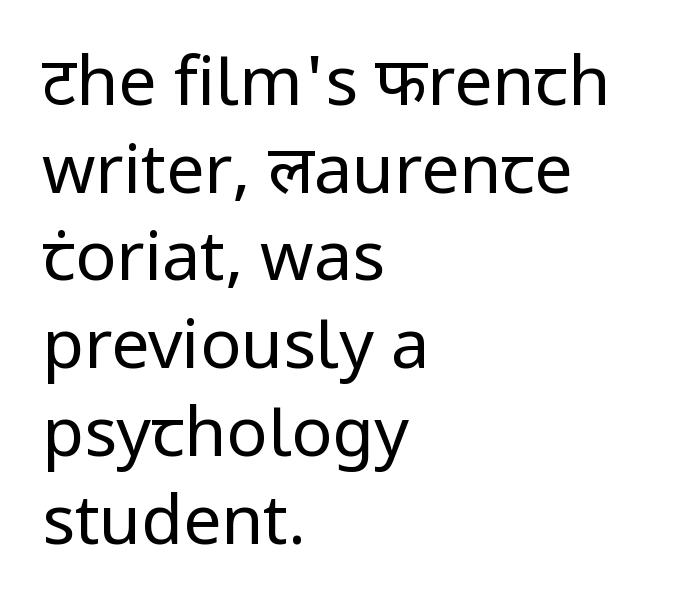
Q: Is the text bold? A: No.
Q: Is the text italic (slanted)? A: No, it is upright.
Q: Is the typeface a serif or a sans-serif typeface? A: Sans-serif.
Q: Is the text underlined? A: No.
Q: How is the paragraph aligned? A: Left-aligned.
Q: Is the spacing between letters normal or unusually wide? A: Normal.
Q: Is the spacing between lines tight, normal or loose? A: Normal.
Q: Width (condensed, normal, or wide)? A: Normal.
Q: Stroke contrast? A: Low.
Q: x-height? A: Medium.
Q: Monospaced? A: No.
